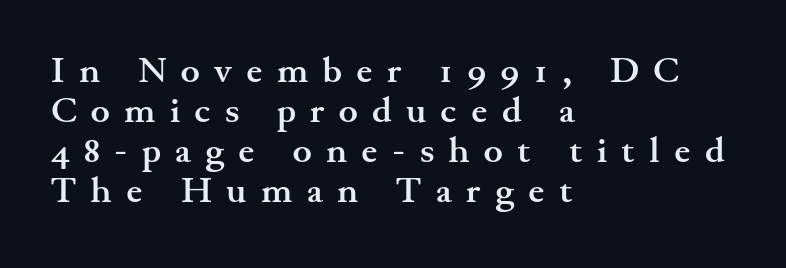
The image shows 36 px semibold, wide serif type, upright; set left-aligned, tight line spacing (1.11x), unusually wide letter spacing (+0.4 em), not underlined; medium stroke contrast and a small x-height.
